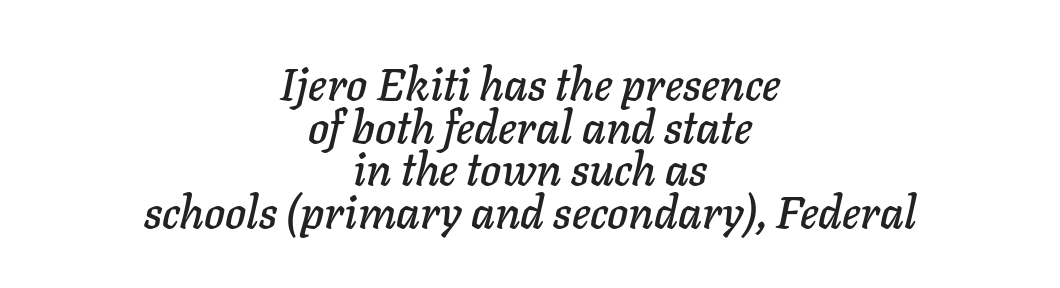
Q: Is the text italic (slanted)? A: Yes, it leans right by about 11 degrees.
Q: Is the text underlined? A: No.
Q: How is the paragraph aligned? A: Centered.
Q: Is the spacing between letters normal or unusually wide? A: Normal.
Q: Is the spacing between lines tight, normal or loose? A: Tight.
Q: Width (condensed, normal, or wide)? A: Normal.
Q: Stroke contrast? A: Low.
Q: x-height? A: Medium.
Q: Monospaced? A: No.
